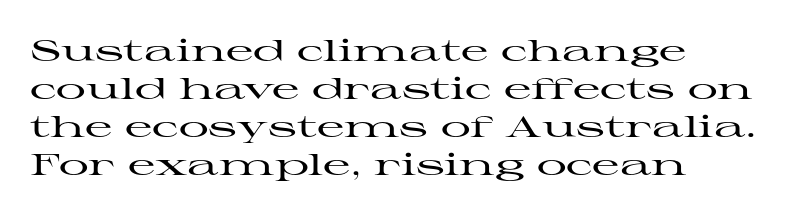
One glance says typical: line gaps are just what's usual. Looks like regular typesetting: each glyph gets only the width it needs. Students, note that the glyphs here touch the page at normal intervals. No word sits above an underline.
